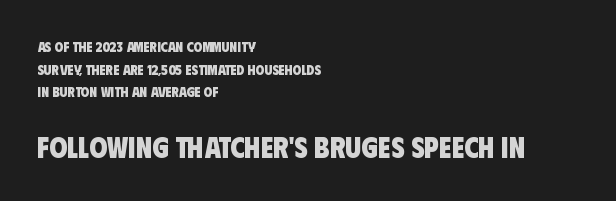
Note: smaller setting up top, larger setting below. The lines in this sample share a left origin and differ only in where they stop. Descenders hang freely into open space. The rendering keeps characters at their native spacing. Heft: maximum for text — a bold. Successive baselines arrive at the customary interval.
